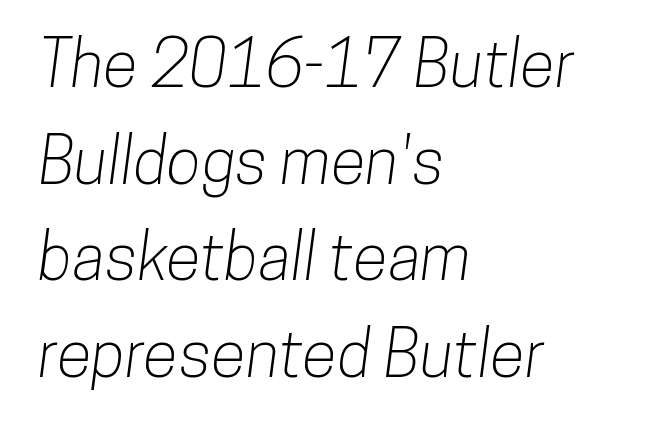
Which margin do the lines hug? The left one — the right edge is uneven. Spacing verdict: proportional, widths tailored to each character. Nothing sits at the stroke ends, so this counts as sans-serif. Letter spacing: default. Descenders are the only things crossing below the line.
